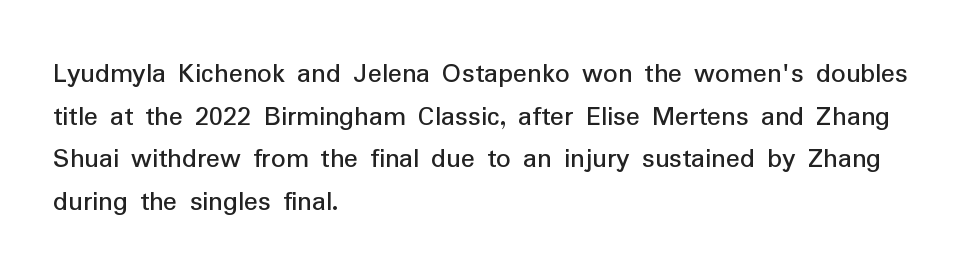
Q: Is the text bold? A: No.
Q: Is the text italic (slanted)? A: No, it is upright.
Q: Is the typeface a serif or a sans-serif typeface? A: Sans-serif.
Q: Is the text underlined? A: No.
Q: How is the paragraph aligned? A: Left-aligned.
Q: Is the spacing between letters normal or unusually wide? A: Normal.
Q: Is the spacing between lines tight, normal or loose? A: Normal.
Q: Width (condensed, normal, or wide)? A: Normal.
Q: Stroke contrast? A: Low.
Q: x-height? A: Medium.
Q: Monospaced? A: No.
